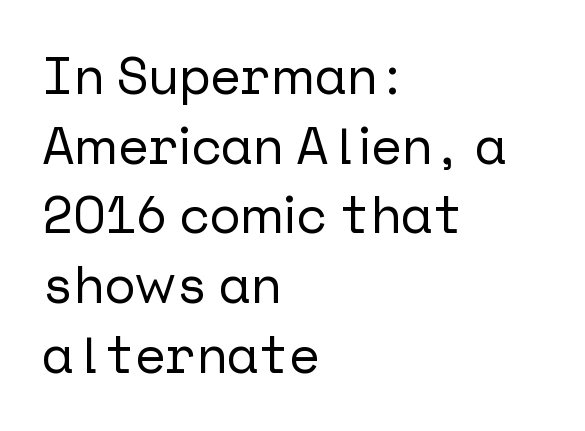
Here the glyphs are tracked normally, forming tight word shapes. The rag falls on the right side of this text block. Posture: upright roman. Examine the stroke ends and you'll find no serifs. The lines sit at an ordinary, default distance from one another. This rendering features lettering with no underline.
